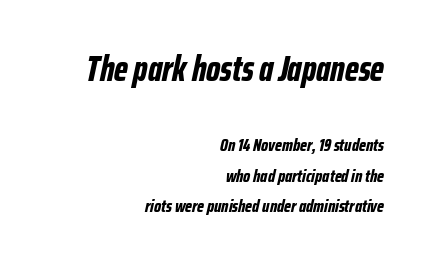
The image shows 36 px bold, condensed type, italic (leaning right); set right-aligned, normal line spacing (1.7x), normal letter spacing, not underlined; the first (top) block is 2.0x larger; low stroke contrast and a medium x-height.
